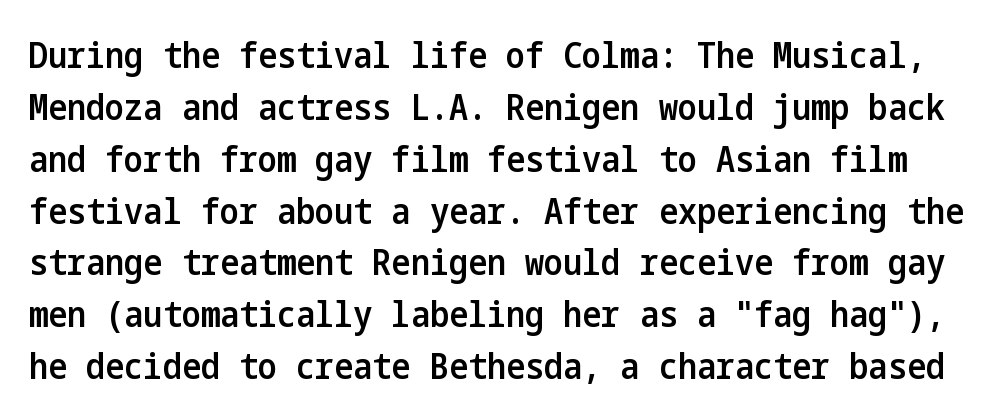
The image shows 36 px semibold, condensed sans-serif type, upright; set normal line spacing (1.44x), normal letter spacing, not underlined; low stroke contrast and a medium x-height.
